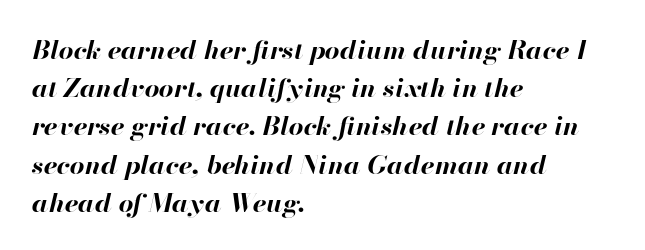
The image shows 26 px bold type, italic (leaning right); set left-aligned, normal line spacing (1.47x), normal letter spacing, not underlined.
